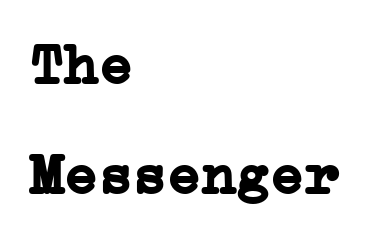
Q: Is the text bold? A: Yes.
Q: Is the text italic (slanted)? A: No, it is upright.
Q: Is the typeface a serif or a sans-serif typeface? A: Serif.
Q: Is the text underlined? A: No.
Q: How is the paragraph aligned? A: Left-aligned.
Q: Is the spacing between letters normal or unusually wide? A: Normal.
Q: Is the spacing between lines tight, normal or loose? A: Loose.
Q: Width (condensed, normal, or wide)? A: Normal.
Q: Stroke contrast? A: Low.
Q: x-height? A: Medium.
